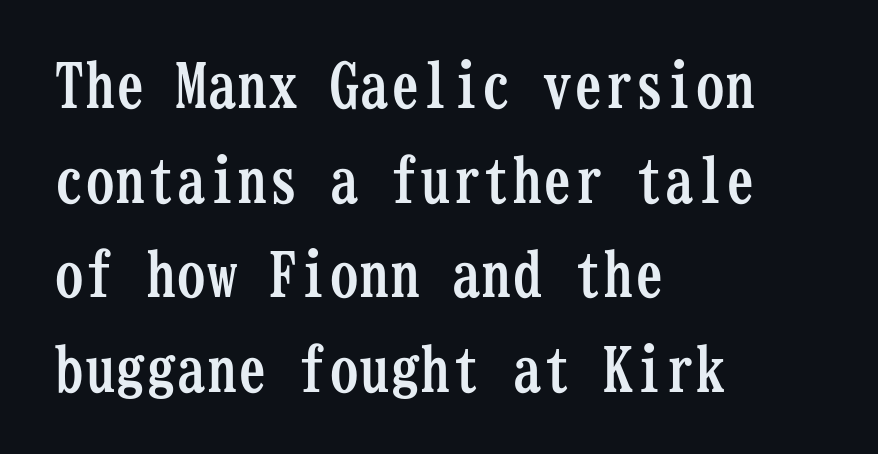
{"serif": "yes", "italic": "no", "bold": "yes", "weight": "semibold", "width": "condensed", "stroke_contrast": "low", "x_height": "medium", "monospaced": "yes", "underline": "no", "align": "left", "line_spacing": "normal", "line_spacing_ratio": 1.55, "letter_spacing": "normal", "letter_spacing_em": 0.0, "glyph_px": 61}
